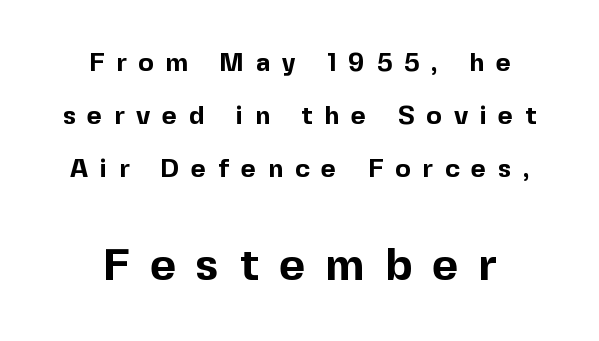
{"serif": "no", "italic": "no", "bold": "yes", "weight": "bold", "width": "normal", "x_height": "medium", "monospaced": "no", "underline": "no", "align": "center", "line_spacing": "loose", "line_spacing_ratio": 2.04, "letter_spacing": "wide", "letter_spacing_em": 0.45, "larger_block": "second", "size_ratio": 1.73, "glyph_px": 45}
